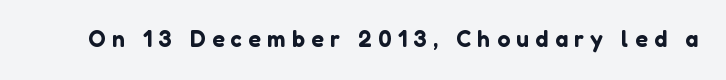
{"italic": "no", "underline": "no", "letter_spacing": "wide", "letter_spacing_em": 0.28, "glyph_px": 23}
